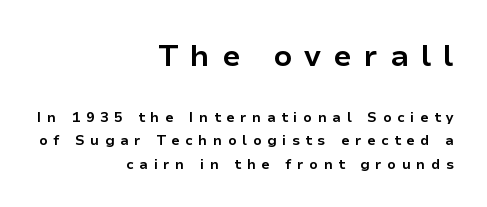
Q: Is the text bold? A: Yes.
Q: Is the text italic (slanted)? A: No, it is upright.
Q: Is the typeface a serif or a sans-serif typeface? A: Sans-serif.
Q: Is the text underlined? A: No.
Q: How is the paragraph aligned? A: Right-aligned.
Q: Is the spacing between letters normal or unusually wide? A: Unusually wide.
Q: Is the spacing between lines tight, normal or loose? A: Normal.
Q: Which block of text is set in a larger size, the first (top) or the second (bottom)? A: The first (top) one.
Q: Width (condensed, normal, or wide)? A: Normal.
Q: Stroke contrast? A: Low.
Q: x-height? A: Medium.
Q: Monospaced? A: No.
